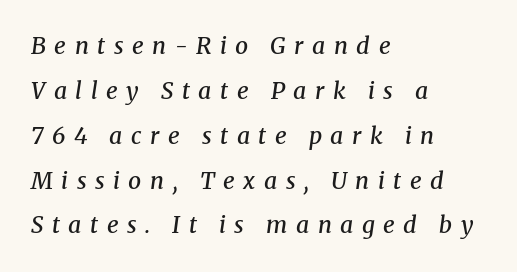
The image shows 23 px text type, italic (leaning right); set left-aligned, loose line spacing (1.95x), unusually wide letter spacing (+0.37 em), not underlined.
